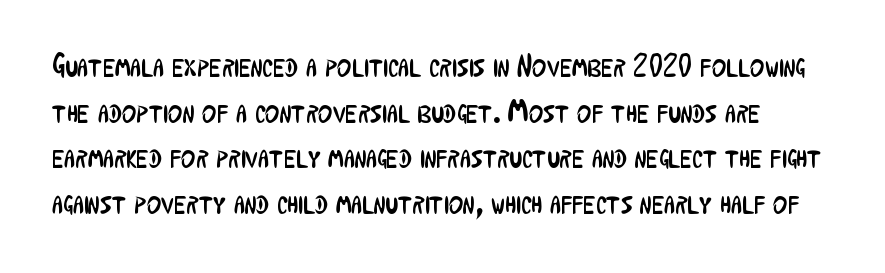
{"serif": "no", "italic": "no", "bold": "no", "weight": "regular", "width": "condensed", "stroke_contrast": "low", "x_height": "medium", "monospaced": "no", "underline": "no", "line_spacing": "normal", "line_spacing_ratio": 1.47, "letter_spacing": "normal", "letter_spacing_em": 0.0, "glyph_px": 31}
